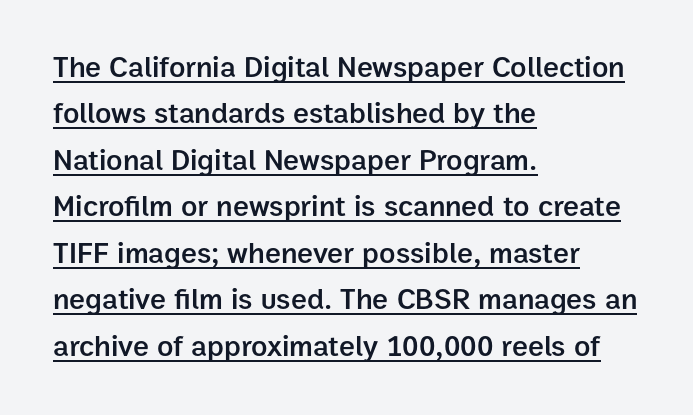
Q: Is the text bold? A: Semi-bold.
Q: Is the text italic (slanted)? A: No, it is upright.
Q: Is the typeface a serif or a sans-serif typeface? A: Sans-serif.
Q: Is the text underlined? A: Yes.
Q: How is the paragraph aligned? A: Left-aligned.
Q: Is the spacing between letters normal or unusually wide? A: Normal.
Q: Is the spacing between lines tight, normal or loose? A: Normal.
Q: Width (condensed, normal, or wide)? A: Normal.
Q: Stroke contrast? A: Low.
Q: x-height? A: Medium.
Q: Monospaced? A: No.
